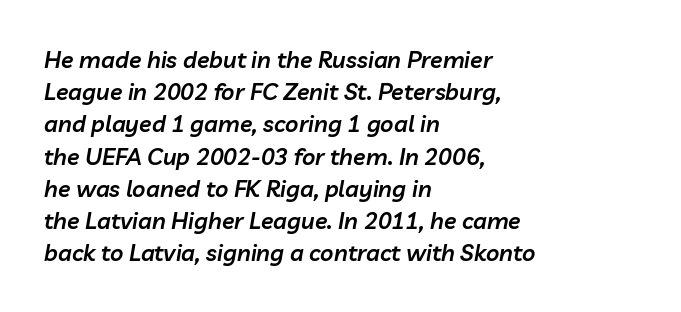
{"italic": "yes", "lean": "right", "slant_degrees": 10, "bold": "semi", "underline": "no", "align": "left", "line_spacing": "normal", "line_spacing_ratio": 1.4, "letter_spacing": "normal", "letter_spacing_em": 0.0, "glyph_px": 23}
